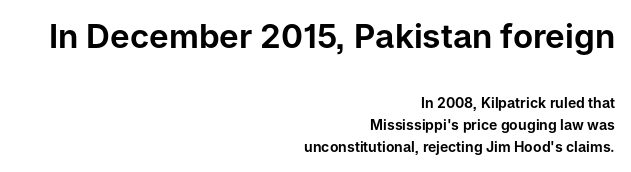
Words appear dense and cohesive because spacing is normal. Summary of vertical rhythm: regular, with standard interline spacing. The rag falls on the left side of this text block. Which chunk is bigger? The first one — the top block dwarfs the bottom. Just letters on the line, the space beneath them empty. Looks like regular typesetting: each glyph gets only the width it needs.
